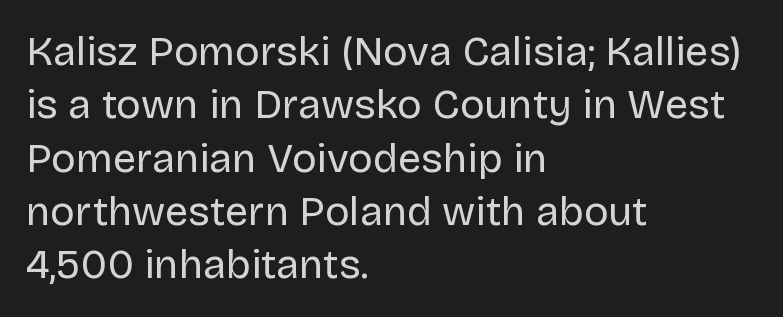
{"serif": "no", "italic": "no", "bold": "no", "weight": "regular", "width": "normal", "stroke_contrast": "low", "x_height": "large", "monospaced": "no", "underline": "no", "align": "left", "line_spacing": "normal", "line_spacing_ratio": 1.3, "letter_spacing": "normal", "letter_spacing_em": 0.0, "glyph_px": 41}
